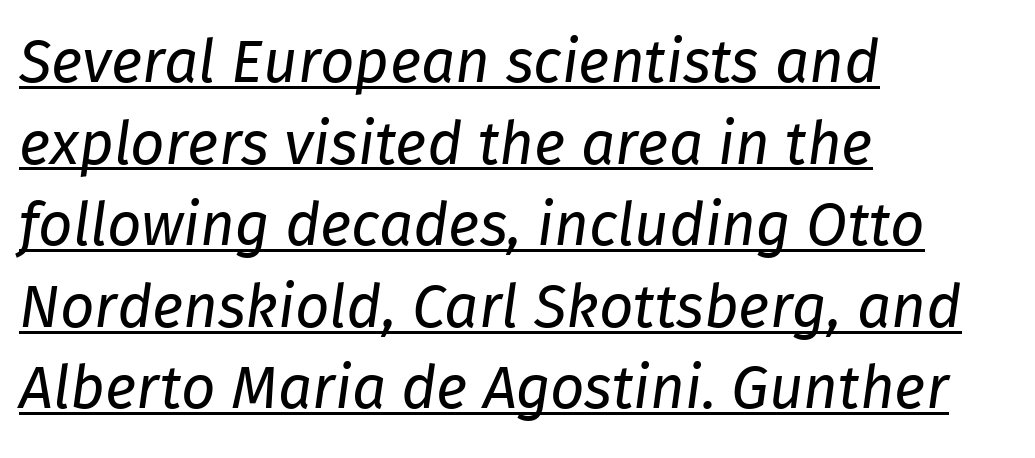
Q: Is the text bold? A: No.
Q: Is the text italic (slanted)? A: Yes, it leans right by about 8 degrees.
Q: Is the text underlined? A: Yes.
Q: How is the paragraph aligned? A: Left-aligned.
Q: Is the spacing between letters normal or unusually wide? A: Normal.
Q: Is the spacing between lines tight, normal or loose? A: Normal.
Q: Width (condensed, normal, or wide)? A: Normal.
Q: Stroke contrast? A: Low.
Q: x-height? A: Medium.
Q: Monospaced? A: No.
